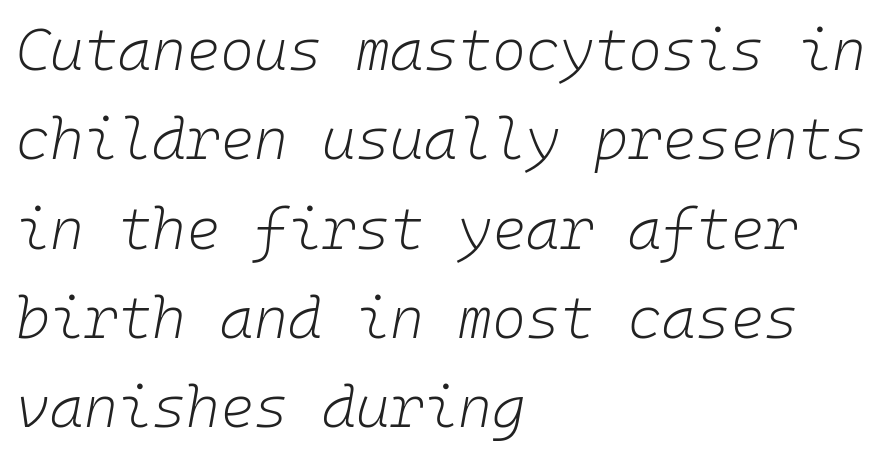
Q: Is the text bold? A: No.
Q: Is the text italic (slanted)? A: Yes, it leans right by about 10 degrees.
Q: Is the text underlined? A: No.
Q: How is the paragraph aligned? A: Left-aligned.
Q: Is the spacing between letters normal or unusually wide? A: Normal.
Q: Is the spacing between lines tight, normal or loose? A: Normal.
Q: Width (condensed, normal, or wide)? A: Normal.
Q: Stroke contrast? A: Low.
Q: x-height? A: Medium.
Q: Monospaced? A: Yes.
